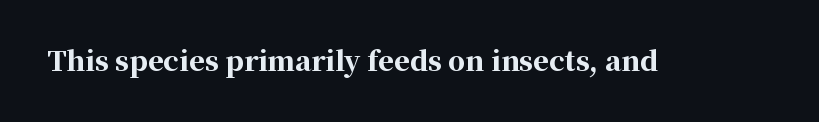
Q: Is the text bold? A: Yes.
Q: Is the text italic (slanted)? A: No, it is upright.
Q: Is the text underlined? A: No.
Q: Is the spacing between letters normal or unusually wide? A: Normal.
